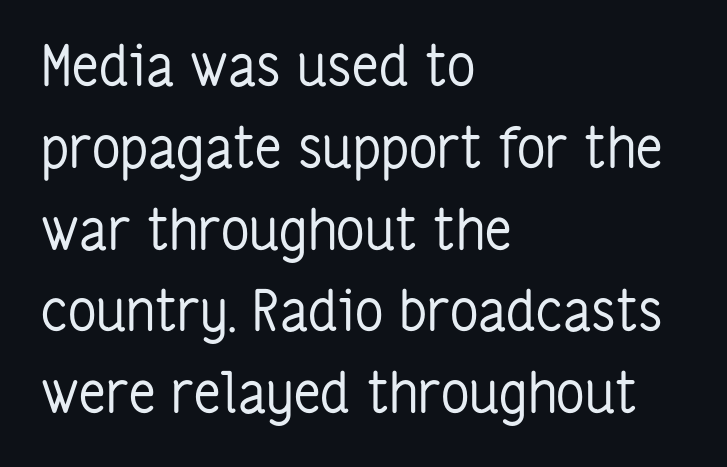
Here the glyphs are tracked normally, forming tight word shapes. No word sits above an underline. The face looks like a standard text weight, possibly lighter. This sample uses a sans-serif face. The typesetter chose a ragged-right arrangement here.
